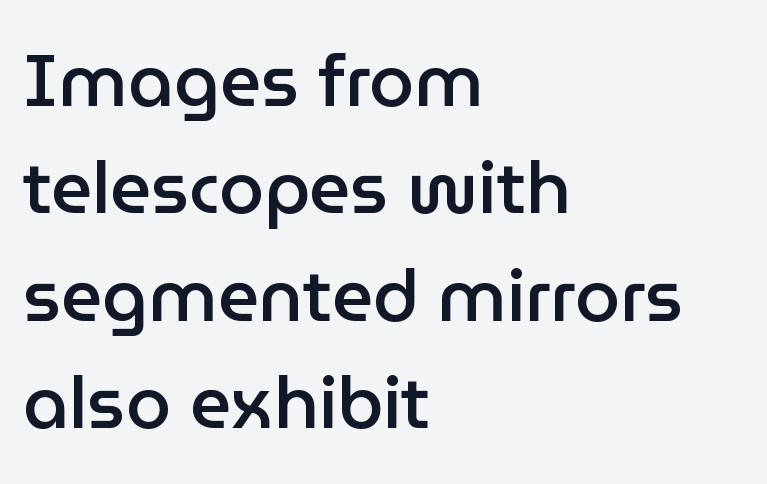
Q: Is the text bold? A: Semi-bold.
Q: Is the text italic (slanted)? A: No, it is upright.
Q: Is the typeface a serif or a sans-serif typeface? A: Sans-serif.
Q: Is the text underlined? A: No.
Q: How is the paragraph aligned? A: Left-aligned.
Q: Is the spacing between letters normal or unusually wide? A: Normal.
Q: Is the spacing between lines tight, normal or loose? A: Normal.
Q: Width (condensed, normal, or wide)? A: Normal.
Q: Stroke contrast? A: Low.
Q: x-height? A: Medium.
Q: Monospaced? A: No.
